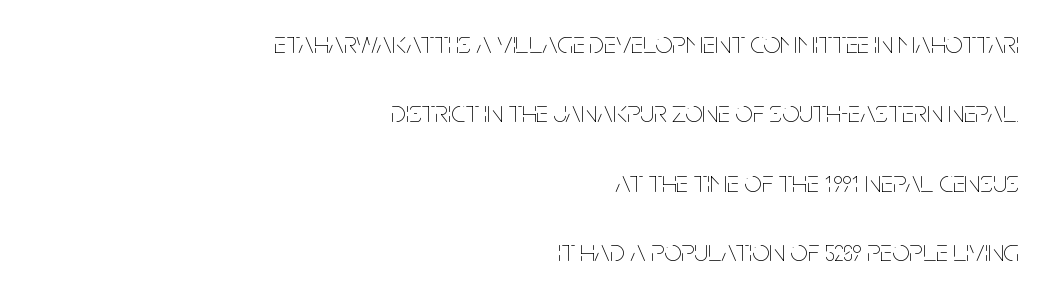
{"italic": "no", "bold": "no", "weight": "thin", "width": "condensed", "stroke_contrast": "low", "x_height": "large", "monospaced": "no", "underline": "no", "align": "right", "line_spacing": "loose", "line_spacing_ratio": 2.24, "letter_spacing": "normal", "letter_spacing_em": 0.0, "glyph_px": 31}
